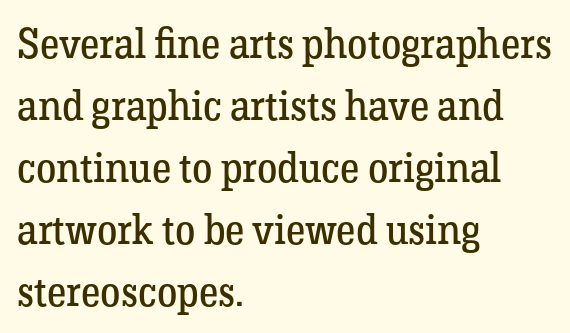
{"serif": "yes", "italic": "no", "bold": "no", "weight": "regular", "width": "normal", "stroke_contrast": "low", "x_height": "medium", "monospaced": "no", "underline": "no", "align": "left", "line_spacing": "normal", "line_spacing_ratio": 1.51, "letter_spacing": "normal", "letter_spacing_em": 0.0, "glyph_px": 41}
